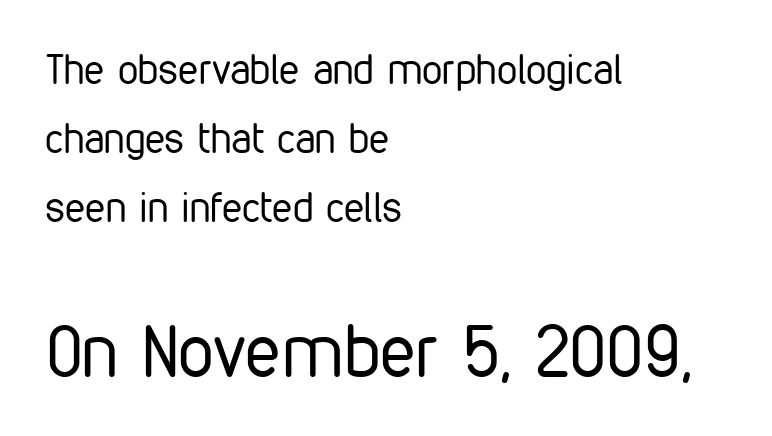
Stroke terminals: plain, sans-serif. Horizontally, the lines are justified to the leading edge only. The typesetting does not lean heavy: it is not bold. The letters in the lower block stand taller than those in the block above. Caption: standard tracking, unaltered.
